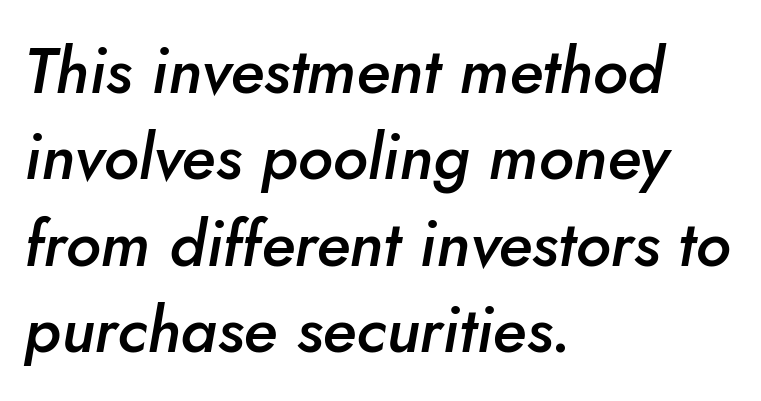
{"italic": "yes", "lean": "right", "slant_degrees": 10, "bold": "semi", "weight": "semibold", "width": "normal", "stroke_contrast": "low", "x_height": "small", "monospaced": "no", "underline": "no", "align": "left", "line_spacing": "normal", "line_spacing_ratio": 1.35, "letter_spacing": "normal", "letter_spacing_em": 0.0, "glyph_px": 64}
